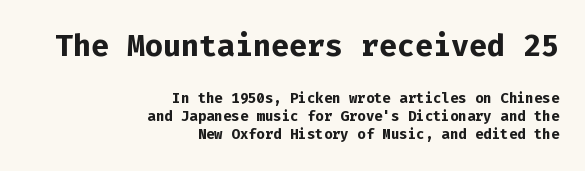
{"serif": "no", "italic": "no", "bold": "yes", "weight": "bold", "width": "normal", "stroke_contrast": "low", "x_height": "medium", "monospaced": "yes", "underline": "no", "align": "right", "line_spacing": "normal", "line_spacing_ratio": 1.3, "letter_spacing": "normal", "letter_spacing_em": 0.0, "larger_block": "first", "size_ratio": 2.14, "glyph_px": 30}
